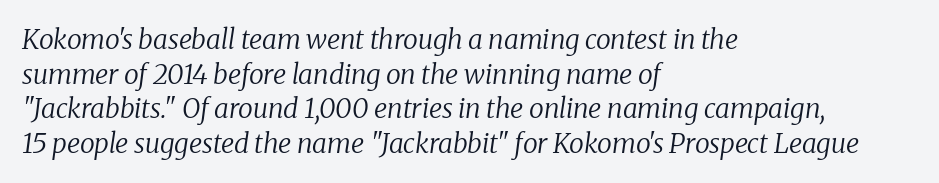
Q: Is the text bold? A: No.
Q: Is the text italic (slanted)? A: Yes, it leans right by about 8 degrees.
Q: Is the text underlined? A: No.
Q: How is the paragraph aligned? A: Left-aligned.
Q: Is the spacing between letters normal or unusually wide? A: Normal.
Q: Is the spacing between lines tight, normal or loose? A: Normal.
